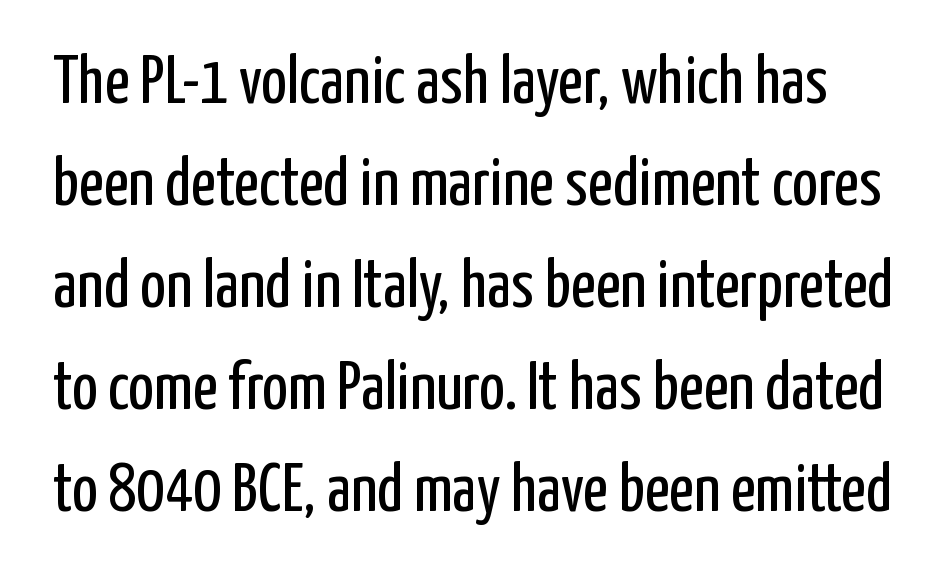
Q: Is the text bold? A: No.
Q: Is the text italic (slanted)? A: No, it is upright.
Q: Is the typeface a serif or a sans-serif typeface? A: Sans-serif.
Q: Is the text underlined? A: No.
Q: Is the spacing between letters normal or unusually wide? A: Normal.
Q: Is the spacing between lines tight, normal or loose? A: Normal.
Q: Width (condensed, normal, or wide)? A: Condensed.
Q: Stroke contrast? A: Low.
Q: x-height? A: Medium.
Q: Monospaced? A: No.
